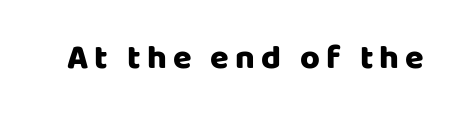
Character widths vary here, with narrow letters taking less room than wide ones. The characters display no serif detailing; their extremities are plain. The letters stand straight up with perfectly vertical stems. A bare baseline throughout the passage. This is heavy type, rendered in bold.
